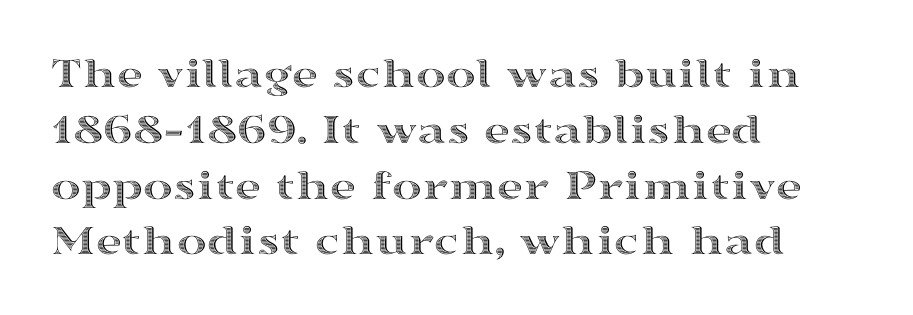
Compared with a centered layout, this one pins lines to the left instead. A typesetter would call this proportional, since set widths differ per character. Words float on clear page, feet unadorned. Is there any slant? The stems are plumb.
